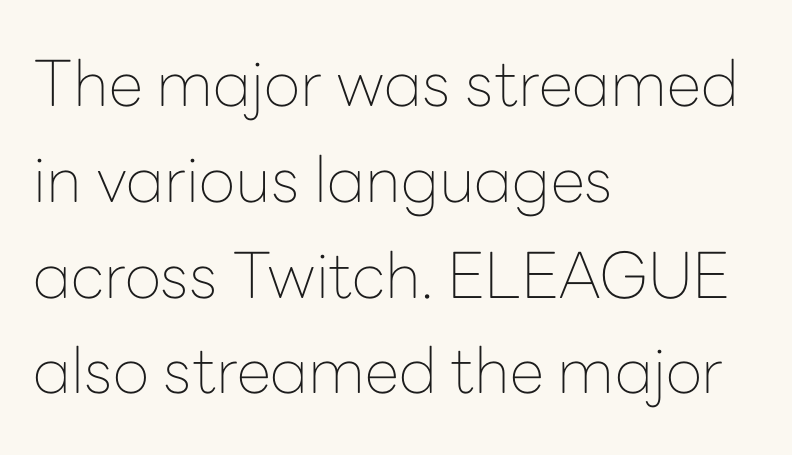
The rows are spaced the way most documents space them. These lines are composed in type without serifs. Summary of weight: not heavy and not bold. Looks like regular typesetting: each glyph gets only the width it needs. Upright lettering throughout. The string is rendered with underlining switched off.
